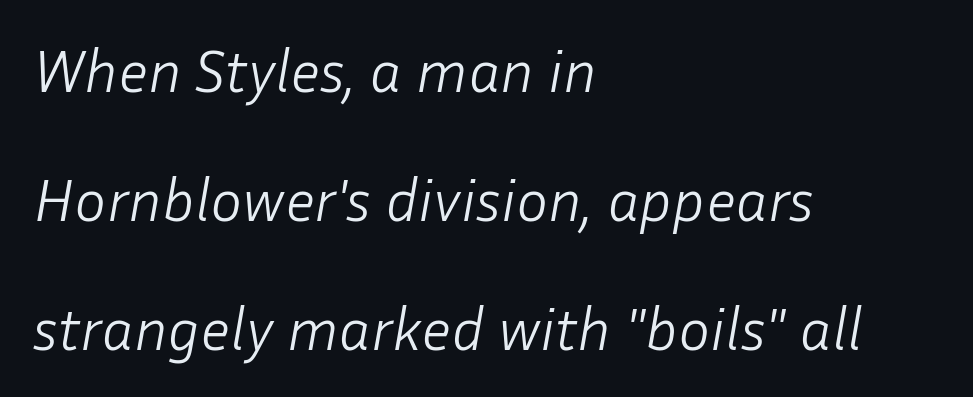
The image shows 60 px light type, italic (leaning right); set left-aligned, loose line spacing (2.15x), normal letter spacing, not underlined; low stroke contrast and a medium x-height.
